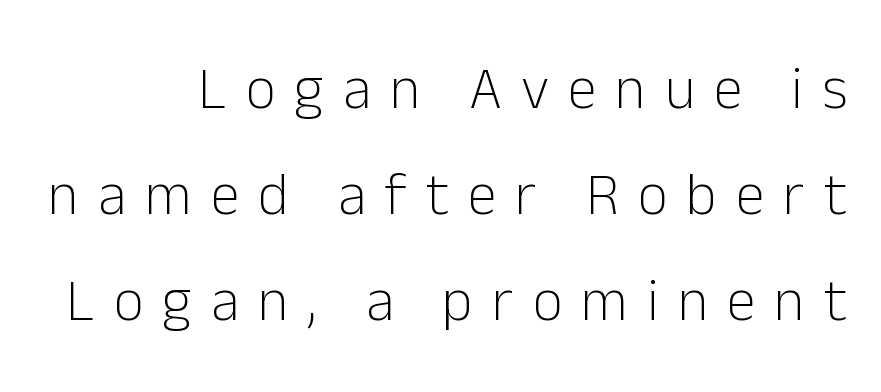
Q: Is the text bold? A: No.
Q: Is the text italic (slanted)? A: No, it is upright.
Q: Is the typeface a serif or a sans-serif typeface? A: Sans-serif.
Q: Is the text underlined? A: No.
Q: How is the paragraph aligned? A: Right-aligned.
Q: Is the spacing between letters normal or unusually wide? A: Unusually wide.
Q: Width (condensed, normal, or wide)? A: Normal.
Q: Stroke contrast? A: Low.
Q: x-height? A: Medium.
Q: Monospaced? A: No.
